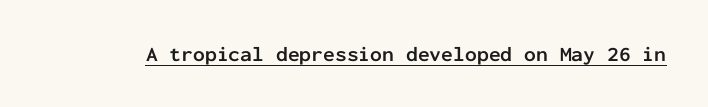
Q: Is the text bold? A: Yes.
Q: Is the text italic (slanted)? A: No, it is upright.
Q: Is the text underlined? A: Yes.
Q: Is the spacing between letters normal or unusually wide? A: Normal.
